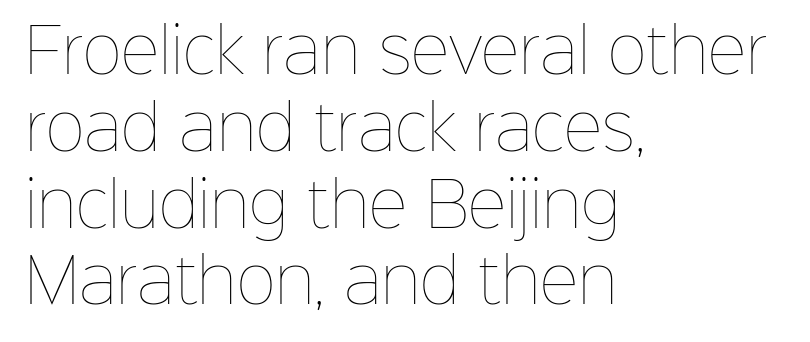
Q: Is the text bold? A: No.
Q: Is the text italic (slanted)? A: No, it is upright.
Q: Is the text underlined? A: No.
Q: How is the paragraph aligned? A: Left-aligned.
Q: Is the spacing between letters normal or unusually wide? A: Normal.
Q: Is the spacing between lines tight, normal or loose? A: Normal.
Q: Width (condensed, normal, or wide)? A: Normal.
Q: Stroke contrast? A: Low.
Q: x-height? A: Medium.
Q: Monospaced? A: No.
